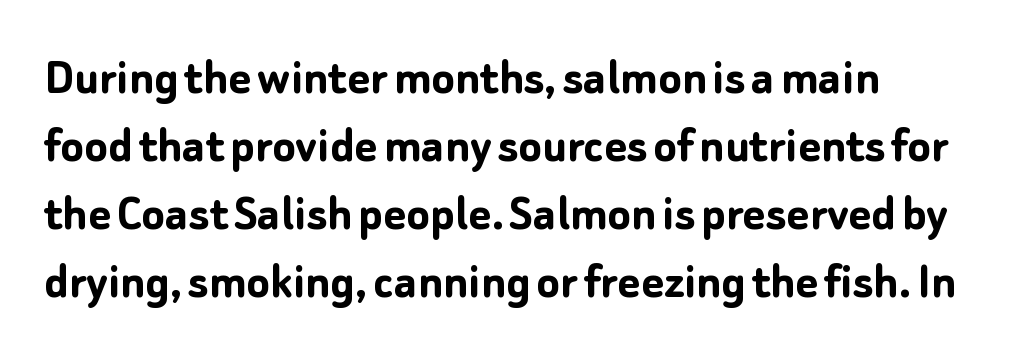
The image shows 54 px semibold sans-serif type, upright; set left-aligned, normal line spacing (1.26x), normal letter spacing, not underlined; low stroke contrast and a medium x-height.
